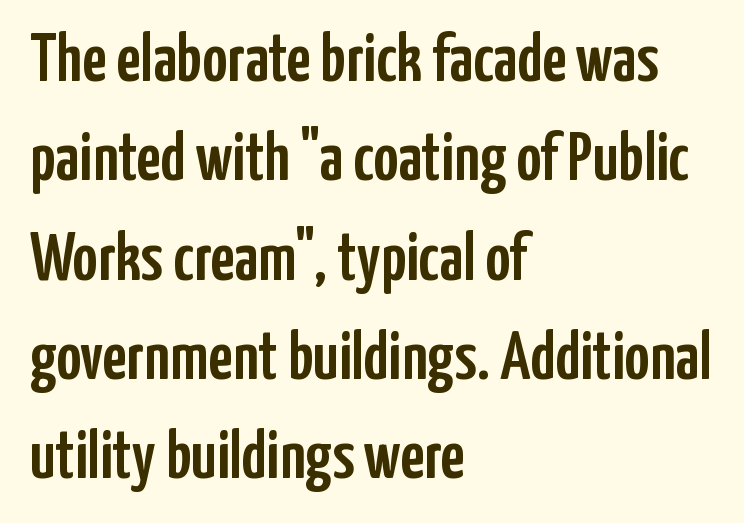
Character widths vary here, with narrow letters taking less room than wide ones. Anything drawn beneath the words? Only blank space. Posture: straight, roman, zero tilt. Are there feet on the stems? There aren't — it's a sans.
